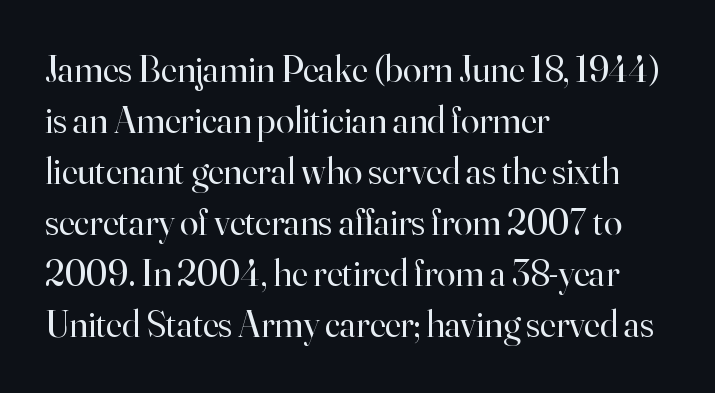
{"serif": "yes", "italic": "no", "bold": "no", "weight": "regular", "width": "normal", "stroke_contrast": "high", "x_height": "small", "monospaced": "no", "underline": "no", "align": "left", "line_spacing": "normal", "line_spacing_ratio": 1.38, "letter_spacing": "normal", "letter_spacing_em": 0.0, "glyph_px": 37}
